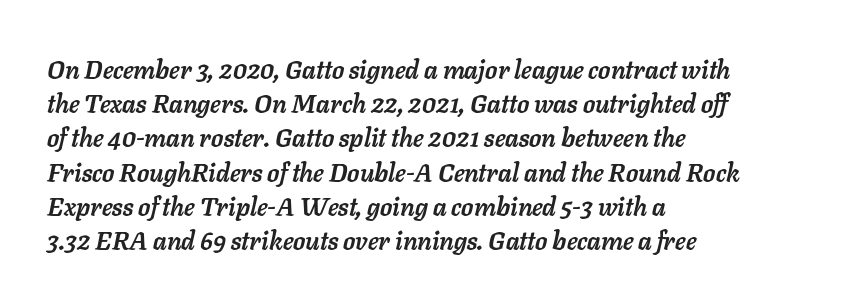
The image shows 25 px bold type, italic (leaning right); set left-aligned, normal line spacing (1.37x), normal letter spacing, not underlined.
